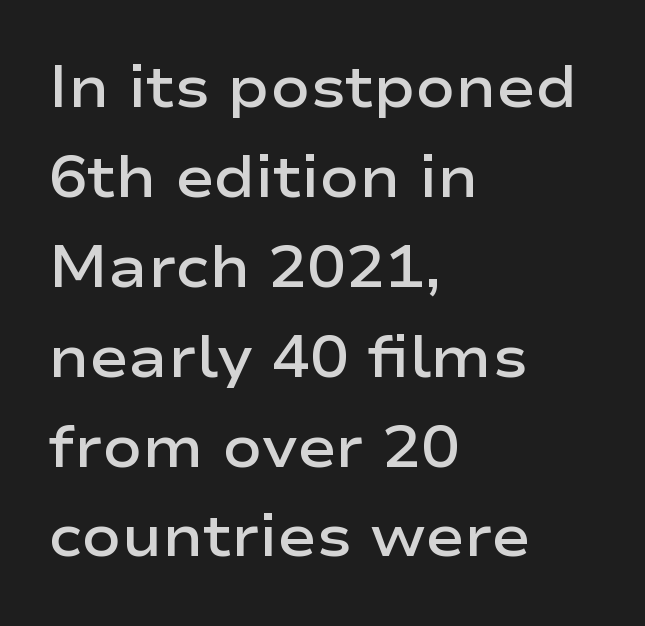
{"serif": "no", "italic": "no", "bold": "semi", "weight": "semibold", "width": "wide", "stroke_contrast": "low", "x_height": "medium", "monospaced": "no", "underline": "no", "align": "left", "line_spacing": "normal", "line_spacing_ratio": 1.55, "letter_spacing": "normal", "letter_spacing_em": 0.0, "glyph_px": 58}
